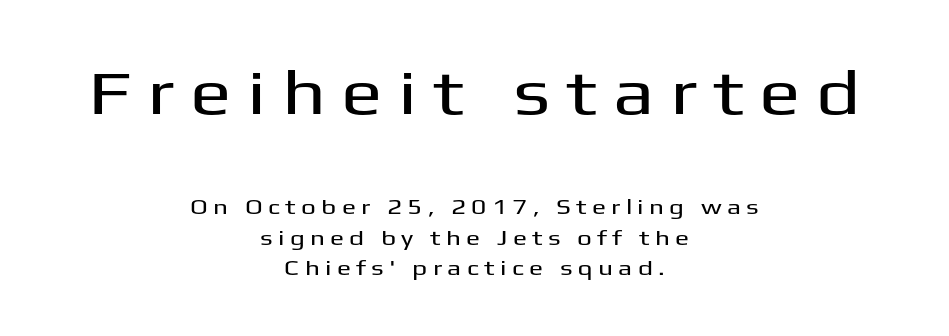
The image shows 62 px wide sans-serif type, upright; set centered, normal line spacing (1.45x), unusually wide letter spacing (+0.25 em), not underlined; the first (top) block is 2.95x larger; medium stroke contrast and a medium x-height.
